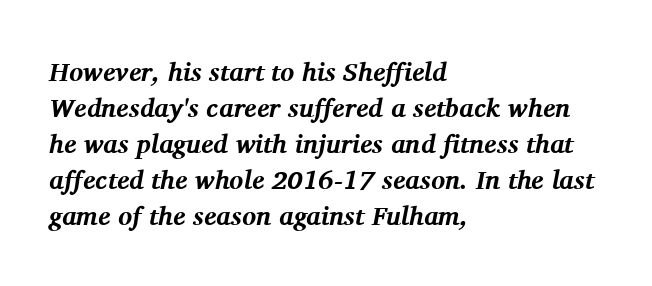
If you measured baseline to baseline, you'd find a middling distance. Caption: bold face, heavy strokes. Each row of text sits above clean, open space. Is the type slanted? Yes — the strokes lean at a clear angle. Inter-character spacing is left at the font's built-in metrics.
